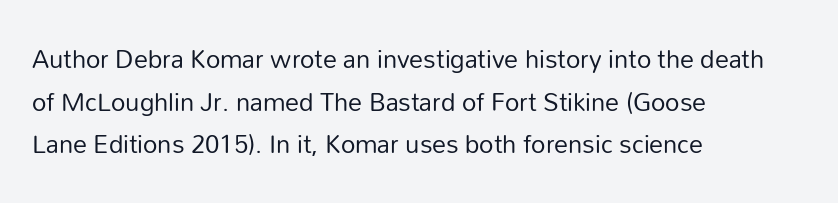
The image shows 28 px regular-weight sans-serif type, upright; set left-aligned, normal line spacing (1.52x), normal letter spacing, not underlined; low stroke contrast and a medium x-height.
